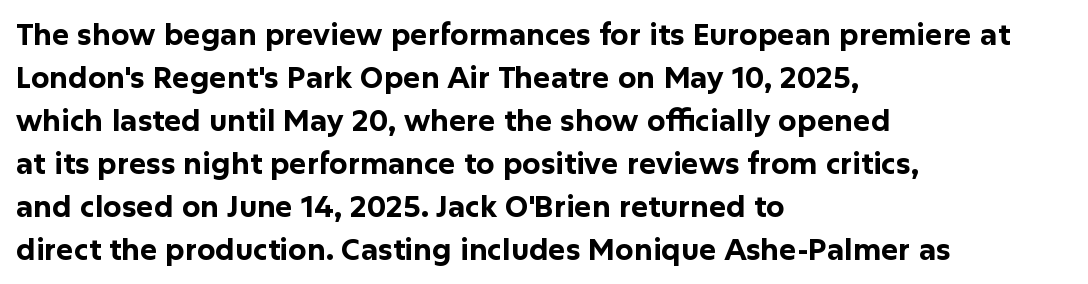
A sans-serif font was chosen for this passage. The tracking reads as untouched default to a designer's eye. A normal amount of white space separates one row of letters from the next. Heavy, bold letterforms. A typesetter would call this proportional, since set widths differ per character. Does the lettering tilt? It doesn't — this is upright.
